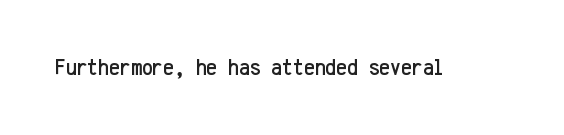
The image shows 24 px text type, upright; set normal letter spacing, not underlined.
